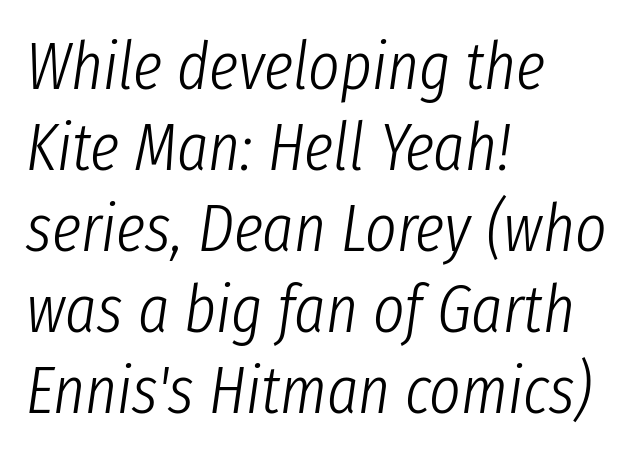
The image shows 67 px light, condensed type, italic (leaning right); set left-aligned, line spacing 1.21x, normal letter spacing, not underlined; low stroke contrast and a medium x-height.
